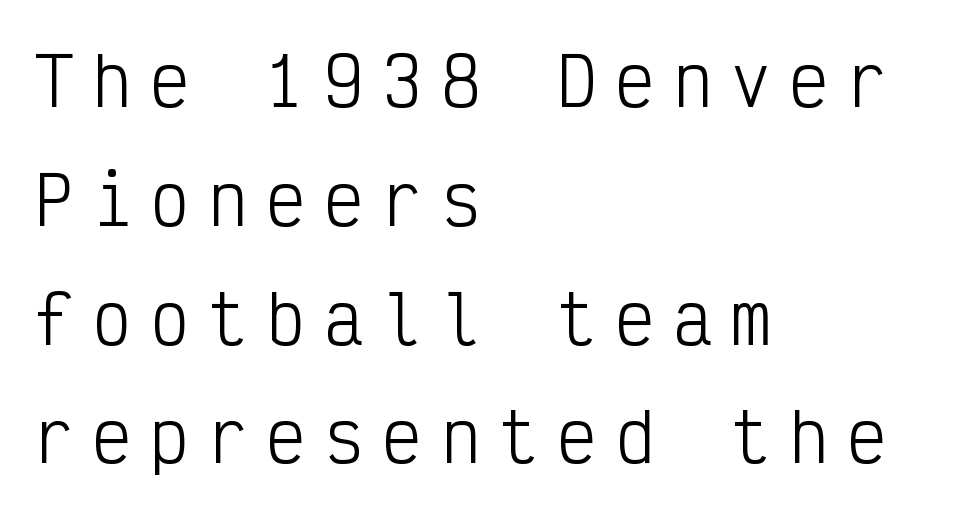
The image shows 66 px light, condensed sans-serif type, upright, monospaced; set left-aligned, line spacing 1.8x, unusually wide letter spacing (+0.28 em), not underlined; low stroke contrast and a medium x-height.
